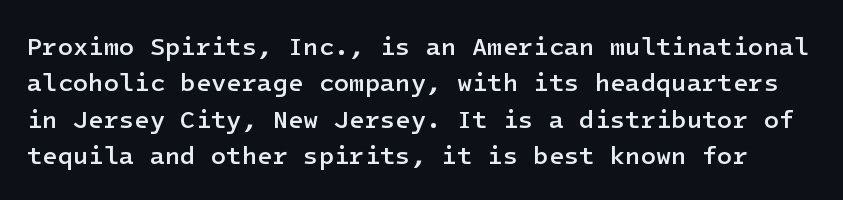
Leading: standard. It's the straight-up-and-down kind of type. How are the letters spaced? Ordinarily, with no added tracking. The strokes are fattened partway — semibold, not bold. Only glyphs here, with clear space below each row.
